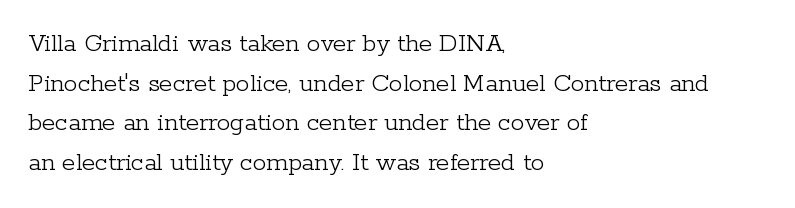
The image shows 27 px text type, upright; set left-aligned, normal line spacing (1.47x), normal letter spacing, not underlined.
